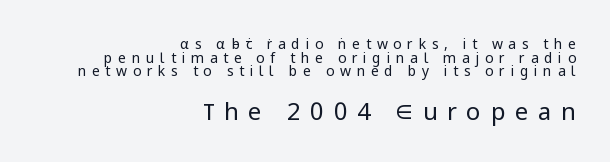
Think standard paragraph weight, or any step lighter than that. Notice how the passage keeps a crisp vertical edge on the right only. Posture: straight, roman, zero tilt. The following chunk of copy outweighs the initial chunk in type size. Bare-footed words on every line. Tracking here is generous; glyphs stand well apart from one another.
